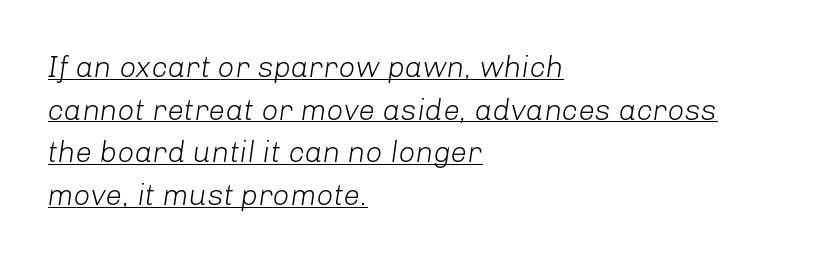
Q: Is the text bold? A: No.
Q: Is the text italic (slanted)? A: Yes, it leans right by about 8 degrees.
Q: Is the text underlined? A: Yes.
Q: How is the paragraph aligned? A: Left-aligned.
Q: Is the spacing between letters normal or unusually wide? A: Normal.
Q: Is the spacing between lines tight, normal or loose? A: Normal.
Q: Width (condensed, normal, or wide)? A: Normal.
Q: Stroke contrast? A: Low.
Q: x-height? A: Medium.
Q: Monospaced? A: No.
